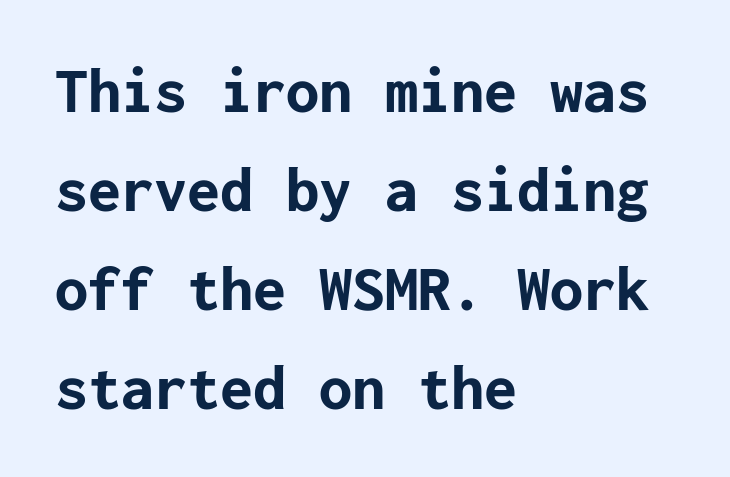
The image shows 66 px bold sans-serif type, upright; set left-aligned, normal line spacing (1.5x), normal letter spacing, not underlined; low stroke contrast and a medium x-height.
